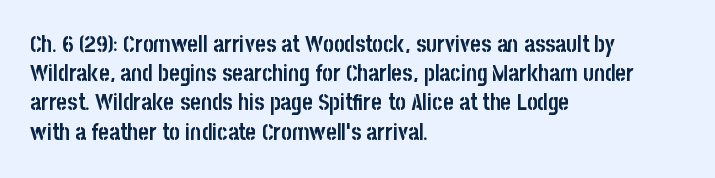
The image shows 23 px bold type, upright; set left-aligned, normal line spacing (1.27x), normal letter spacing, not underlined.
